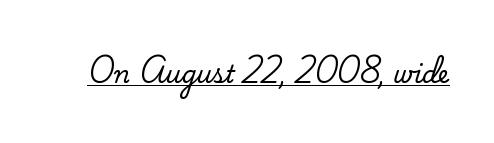
Q: Is the text italic (slanted)? A: Yes.
Q: Is the text underlined? A: Yes.
Q: Is the spacing between letters normal or unusually wide? A: Normal.
